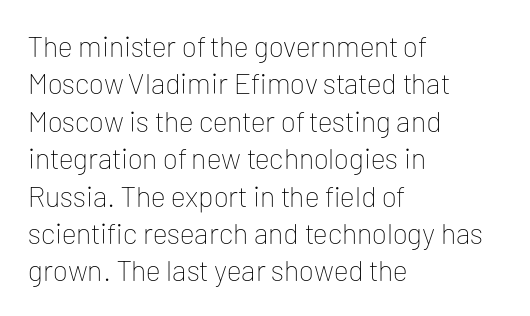
Q: Is the text bold? A: No.
Q: Is the text italic (slanted)? A: No, it is upright.
Q: Is the typeface a serif or a sans-serif typeface? A: Sans-serif.
Q: Is the text underlined? A: No.
Q: How is the paragraph aligned? A: Left-aligned.
Q: Is the spacing between letters normal or unusually wide? A: Normal.
Q: Is the spacing between lines tight, normal or loose? A: Normal.
Q: Width (condensed, normal, or wide)? A: Normal.
Q: Stroke contrast? A: Low.
Q: x-height? A: Medium.
Q: Monospaced? A: No.
